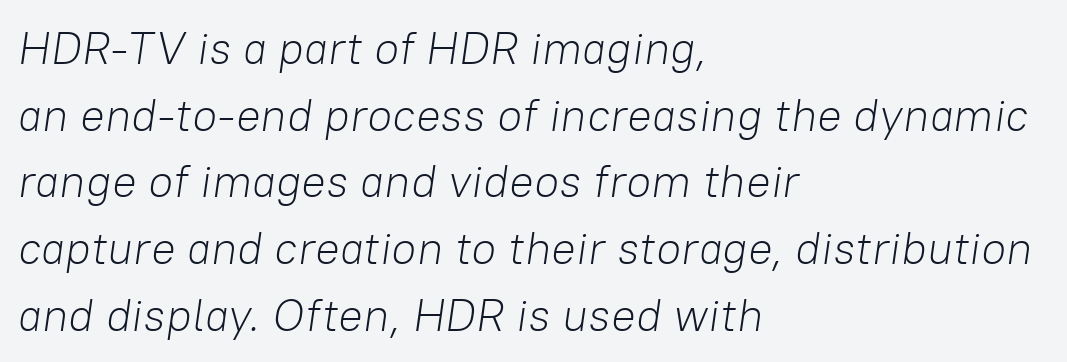
{"italic": "yes", "lean": "right", "slant_degrees": 8, "bold": "no", "weight": "light", "width": "normal", "stroke_contrast": "low", "x_height": "medium", "monospaced": "no", "underline": "no", "align": "left", "line_spacing": "normal", "line_spacing_ratio": 1.45, "letter_spacing": "normal", "letter_spacing_em": 0.0, "glyph_px": 46}
